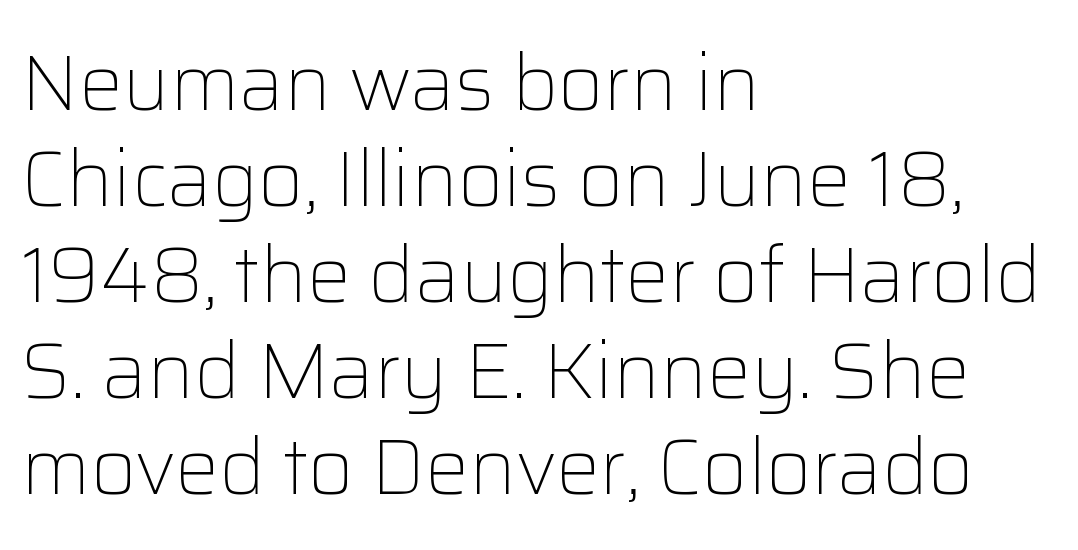
Q: Is the text bold? A: No.
Q: Is the text italic (slanted)? A: No, it is upright.
Q: Is the typeface a serif or a sans-serif typeface? A: Sans-serif.
Q: Is the text underlined? A: No.
Q: How is the paragraph aligned? A: Left-aligned.
Q: Is the spacing between letters normal or unusually wide? A: Normal.
Q: Width (condensed, normal, or wide)? A: Normal.
Q: Stroke contrast? A: Low.
Q: x-height? A: Medium.
Q: Monospaced? A: No.
